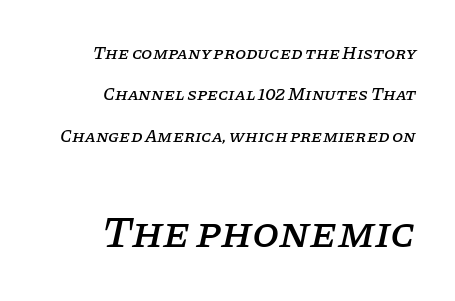
Q: Is the text italic (slanted)? A: Yes, it leans right by about 11 degrees.
Q: Is the typeface a serif or a sans-serif typeface? A: Serif.
Q: Is the text underlined? A: No.
Q: How is the paragraph aligned? A: Right-aligned.
Q: Is the spacing between letters normal or unusually wide? A: Normal.
Q: Is the spacing between lines tight, normal or loose? A: Loose.
Q: Which block of text is set in a larger size, the first (top) or the second (bottom)? A: The second (bottom) one.
Q: Width (condensed, normal, or wide)? A: Normal.
Q: Stroke contrast? A: Low.
Q: x-height? A: Large.
Q: Monospaced? A: No.
